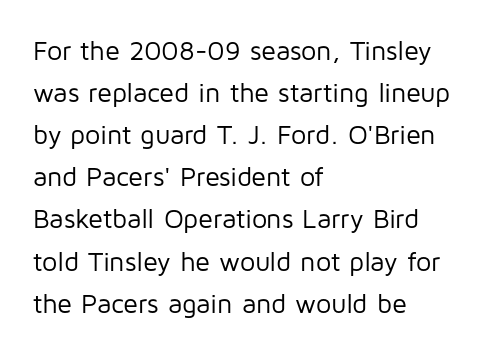
Q: Is the text bold? A: No.
Q: Is the text italic (slanted)? A: No, it is upright.
Q: Is the text underlined? A: No.
Q: How is the paragraph aligned? A: Left-aligned.
Q: Is the spacing between letters normal or unusually wide? A: Normal.
Q: Is the spacing between lines tight, normal or loose? A: Normal.
